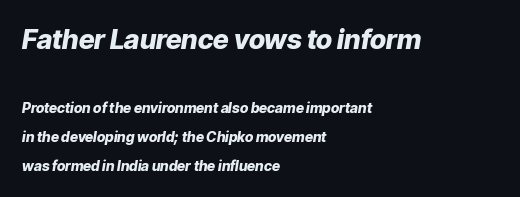
Q: Is the text bold? A: Yes.
Q: Is the text italic (slanted)? A: Yes, it leans right by about 9 degrees.
Q: Is the text underlined? A: No.
Q: How is the paragraph aligned? A: Left-aligned.
Q: Is the spacing between letters normal or unusually wide? A: Normal.
Q: Is the spacing between lines tight, normal or loose? A: Loose.
Q: Which block of text is set in a larger size, the first (top) or the second (bottom)? A: The first (top) one.
